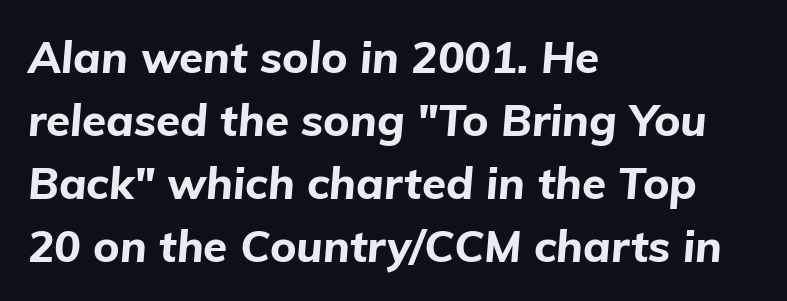
Layout note: lines flush left. Honestly, there is no underline to notice here at all. Character widths vary here, with narrow letters taking less room than wide ones. Is the letter spacing exaggerated? No — it looks like the ordinary default. Summary of vertical rhythm: regular, with standard interline spacing.
